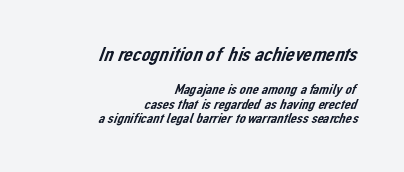
{"underline": "no", "align": "right", "line_spacing": "tight", "line_spacing_ratio": 1.05, "letter_spacing": "normal", "letter_spacing_em": 0.0, "larger_block": "first", "size_ratio": 1.43, "glyph_px": 20}
